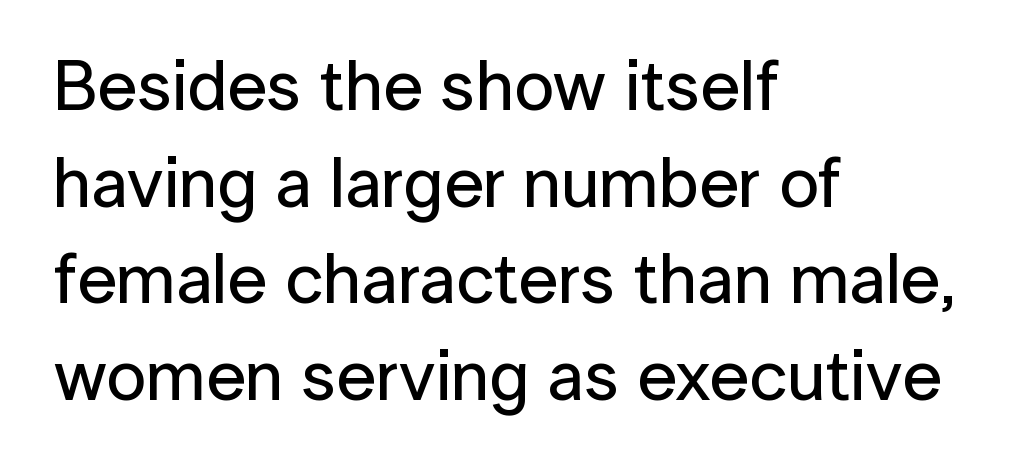
Caption: multi-line text, flush left, ragged right. To sum up the face: it is a sans, with no serifs. Does the leading feel generous? No, just average. It's the straight-up-and-down kind of type. The glyphs are unaccompanied by any horizontal stroke below them. The rendering uses natural spacing where letterforms have individual widths.
